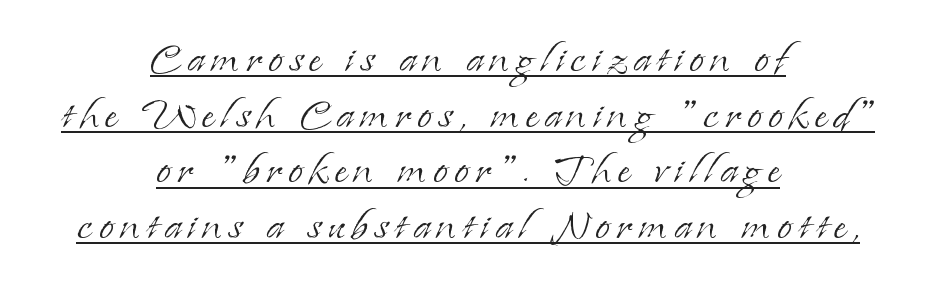
{"serif": "yes", "bold": "no", "weight": "light", "width": "normal", "stroke_contrast": "low", "x_height": "small", "monospaced": "no", "underline": "yes", "align": "center", "line_spacing": "tight", "line_spacing_ratio": 1.03, "glyph_px": 54}
